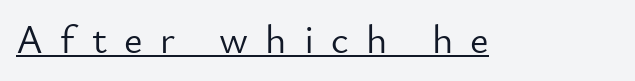
This is underlined copy, the kind a proofreader might mark for attention. These lines are rendered in a variable-pitch font. Weight: regular or lighter. The gaps between neighbouring characters are conspicuously large. Is this a sans? Yes — the strokes have no serifs.
